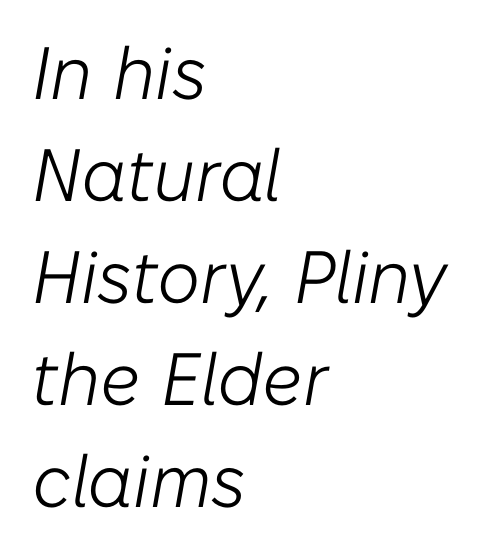
Nothing heavy about these letters — not bold at all. Looks like regular typesetting: each glyph gets only the width it needs. Emphasis-style slanted type is in use. The rendering uses a moderate line-height, typical for paragraphs.
